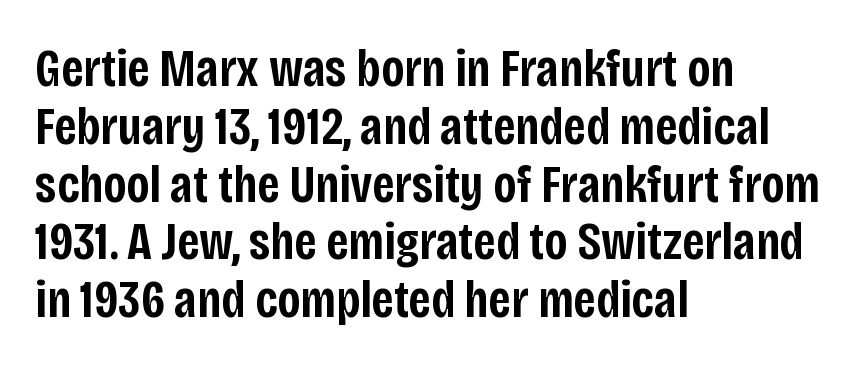
{"serif": "no", "italic": "no", "bold": "semi", "weight": "semibold", "width": "condensed", "stroke_contrast": "low", "x_height": "large", "monospaced": "no", "underline": "no", "align": "left", "line_spacing": "tight", "line_spacing_ratio": 1.07, "letter_spacing": "normal", "letter_spacing_em": 0.0, "glyph_px": 54}
